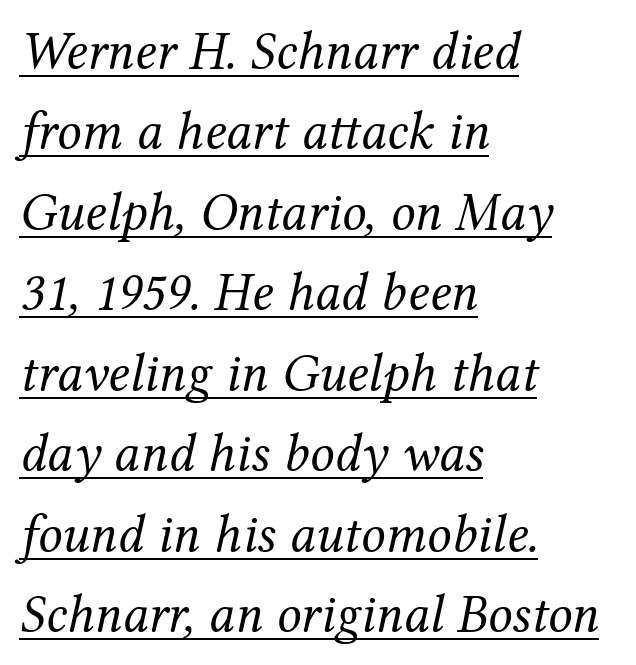
{"serif": "yes", "italic": "yes", "lean": "right", "slant_degrees": 12, "bold": "no", "weight": "regular", "width": "normal", "stroke_contrast": "medium", "x_height": "medium", "monospaced": "no", "underline": "yes", "align": "left", "line_spacing": "normal", "line_spacing_ratio": 1.49, "letter_spacing": "normal", "letter_spacing_em": 0.0, "glyph_px": 54}
